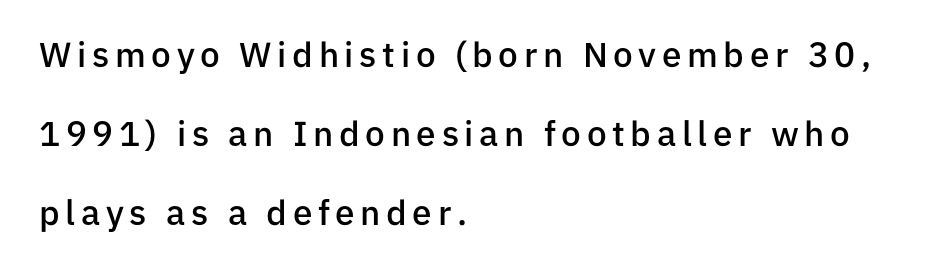
Q: Is the text bold? A: Semi-bold.
Q: Is the text italic (slanted)? A: No, it is upright.
Q: Is the typeface a serif or a sans-serif typeface? A: Sans-serif.
Q: Is the text underlined? A: No.
Q: How is the paragraph aligned? A: Left-aligned.
Q: Is the spacing between lines tight, normal or loose? A: Loose.
Q: Width (condensed, normal, or wide)? A: Normal.
Q: Stroke contrast? A: Low.
Q: x-height? A: Medium.
Q: Monospaced? A: No.
